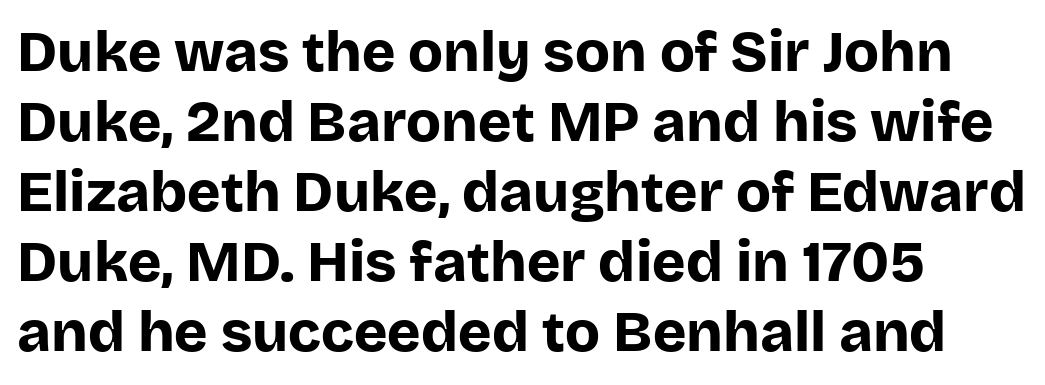
The string is rendered with underlining switched off. The letters carry no serifs — their stems end cleanly without finishing strokes. Does the lettering tilt? It doesn't — this is upright. Caption: bold face, heavy strokes. Which margin do the lines hug? The left one — the right edge is uneven.
